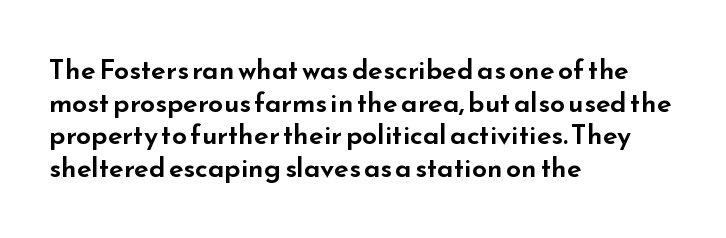
Q: Is the text italic (slanted)? A: No, it is upright.
Q: Is the text underlined? A: No.
Q: How is the paragraph aligned? A: Left-aligned.
Q: Is the spacing between letters normal or unusually wide? A: Normal.
